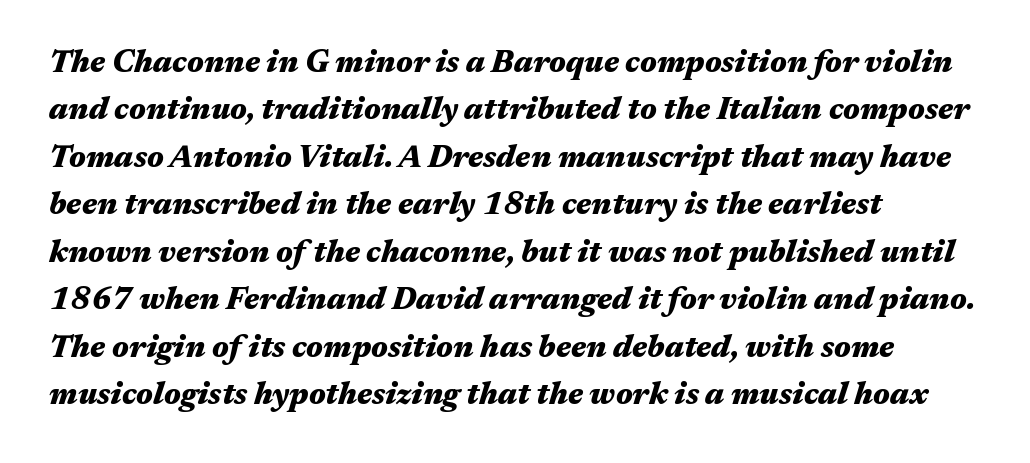
The typography opts for an oblique posture over an upright one. Weight check: bold — yes, fully. The setting favours the left margin, as ordinary paragraphs usually do. Vertically, the passage feels balanced, rows spaced as you'd expect. Descenders are the only things crossing below the line. These lines are rendered in a variable-pitch font.
